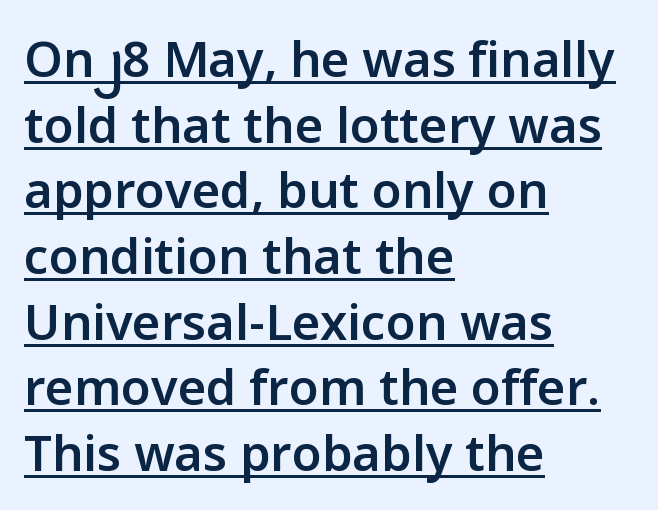
{"serif": "no", "italic": "no", "bold": "semi", "weight": "semibold", "width": "normal", "stroke_contrast": "low", "x_height": "medium", "monospaced": "no", "underline": "yes", "align": "left", "line_spacing": "normal", "line_spacing_ratio": 1.34, "letter_spacing": "normal", "letter_spacing_em": 0.0, "glyph_px": 49}
